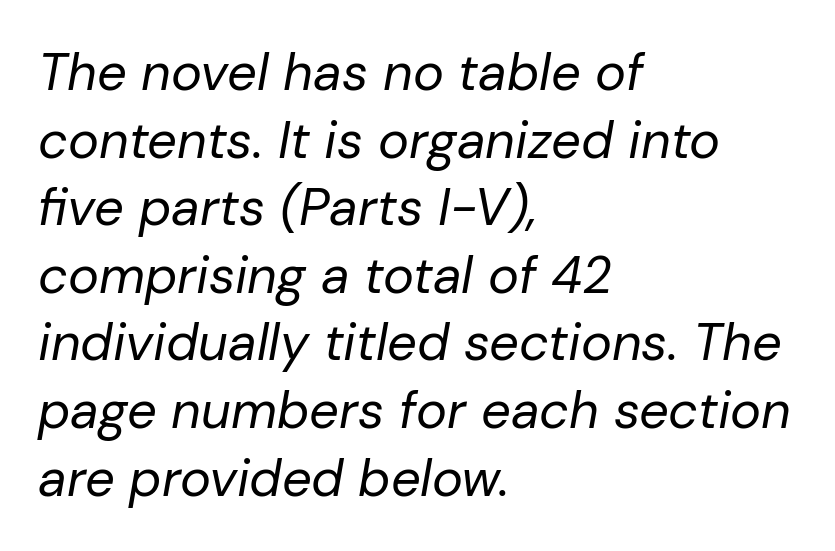
The image shows 52 px regular-weight type, italic (leaning right); set left-aligned, normal line spacing (1.3x), normal letter spacing, not underlined; low stroke contrast and a medium x-height.
